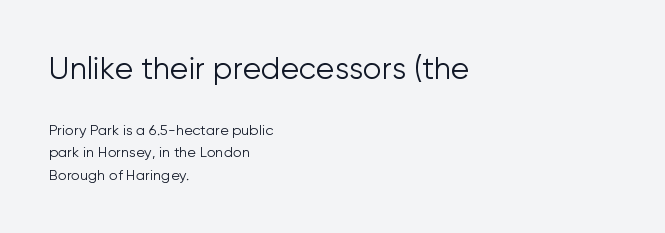
The space directly below the letters is spotless. If you drew a ruler down the left edge, every line would touch it. Is there any slant? The stems are plumb. This is sans-serif lettering, the kind often seen on screens and signage. Caption: upper text group enlarged, lower text group reduced.
